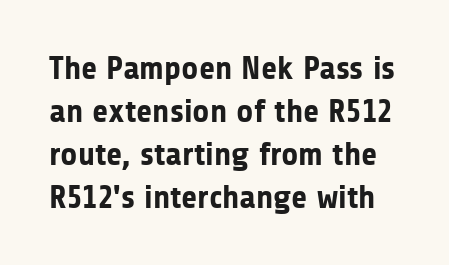
Spacing verdict: proportional, widths tailored to each character. Whoever set this chose a conventional vertical rhythm. Descenders are the only things crossing below the line. Stroke thickness is high; the sample reads as a true bold. Standard letterfit; no display-style spreading of the glyphs.
